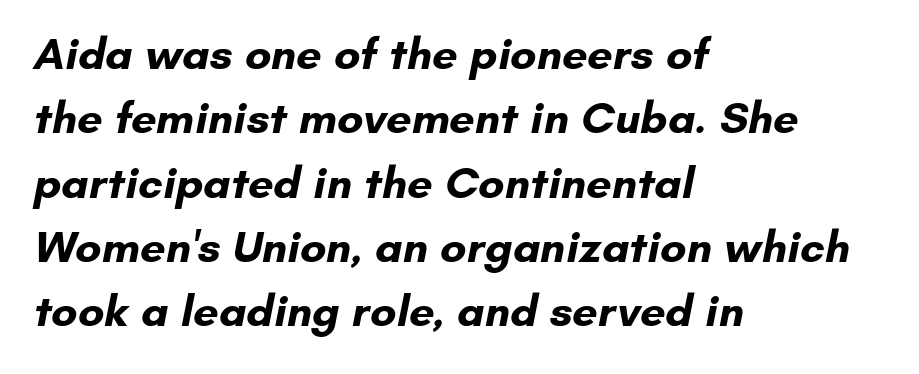
{"serif": "no", "bold": "yes", "weight": "bold", "width": "normal", "stroke_contrast": "low", "x_height": "small", "monospaced": "no", "underline": "no", "align": "left", "line_spacing": "normal", "line_spacing_ratio": 1.43, "letter_spacing": "normal", "letter_spacing_em": 0.0, "glyph_px": 45}
